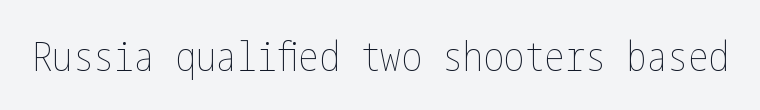
{"italic": "no", "bold": "no", "weight": "thin", "width": "condensed", "stroke_contrast": "low", "x_height": "medium", "underline": "no", "letter_spacing": "normal", "letter_spacing_em": 0.0, "glyph_px": 41}
